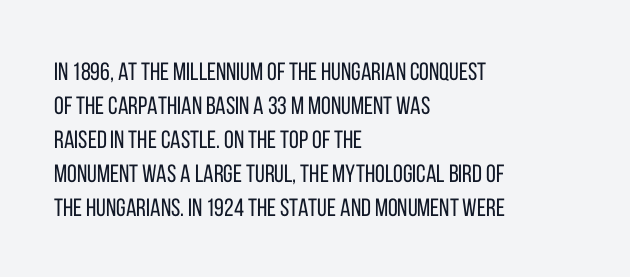
The image shows 25 px text type, upright; set left-aligned, normal line spacing (1.36x), normal letter spacing, not underlined.
